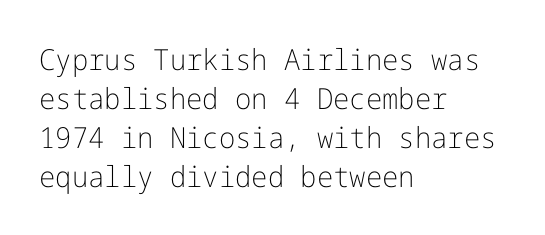
{"serif": "no", "italic": "no", "bold": "no", "weight": "light", "width": "normal", "stroke_contrast": "low", "x_height": "medium", "underline": "no", "align": "left", "line_spacing": "normal", "line_spacing_ratio": 1.34, "letter_spacing": "normal", "letter_spacing_em": 0.0, "glyph_px": 29}
